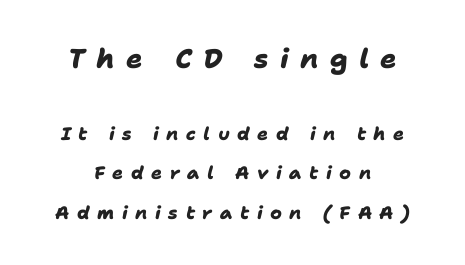
The image shows 27 px bold type; set loose line spacing (2.19x), unusually wide letter spacing (+0.42 em), not underlined; the first (top) block is 1.5x larger.
